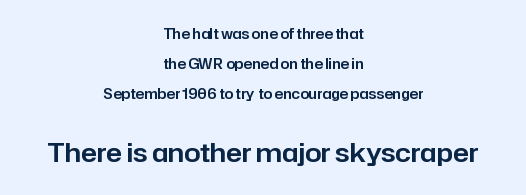
{"italic": "no", "underline": "no", "align": "center", "line_spacing": "loose", "line_spacing_ratio": 2.13, "letter_spacing": "normal", "letter_spacing_em": 0.0, "larger_block": "second", "size_ratio": 1.86, "glyph_px": 26}
